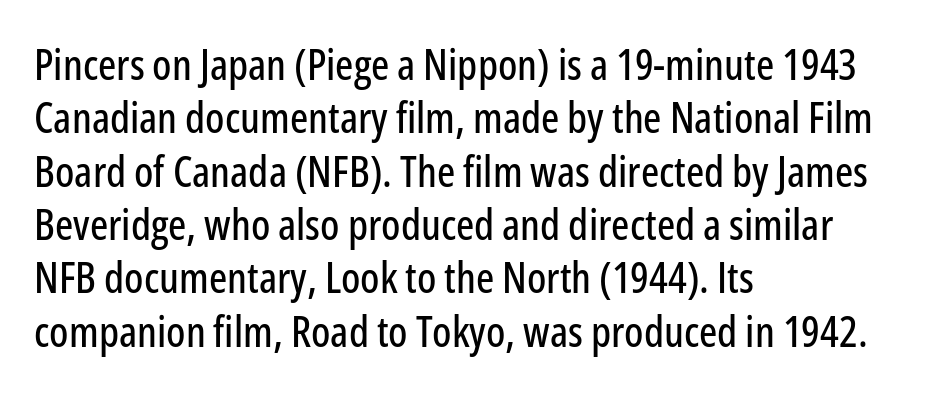
Lines of text with bare space underneath. No feet cap the strokes, marking this as sans-serif type. You could call the tracking neutral — neither tight nor loose. The compositor pushed each line to the left boundary. The letters advance in unequal steps, a hallmark of proportional type. A roman cut, with each character standing at attention.
